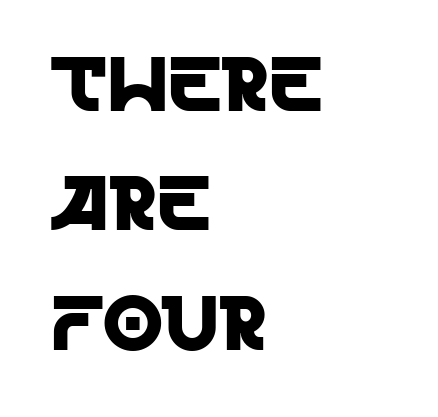
The face used here is proportionally spaced, like ordinary book or web type. This sample uses plain, unmodified letter spacing. Horizontal alignment here is leftward, the default for most running prose. The type sits square on the baseline with zero lean.
